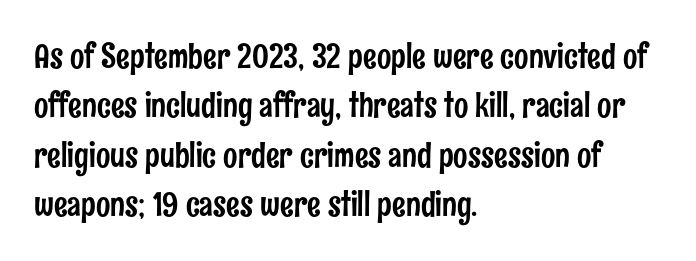
Q: Is the text italic (slanted)? A: No, it is upright.
Q: Is the typeface a serif or a sans-serif typeface? A: Sans-serif.
Q: Is the text underlined? A: No.
Q: How is the paragraph aligned? A: Left-aligned.
Q: Is the spacing between letters normal or unusually wide? A: Normal.
Q: Is the spacing between lines tight, normal or loose? A: Normal.
Q: Width (condensed, normal, or wide)? A: Condensed.
Q: Stroke contrast? A: Low.
Q: x-height? A: Medium.
Q: Monospaced? A: No.
